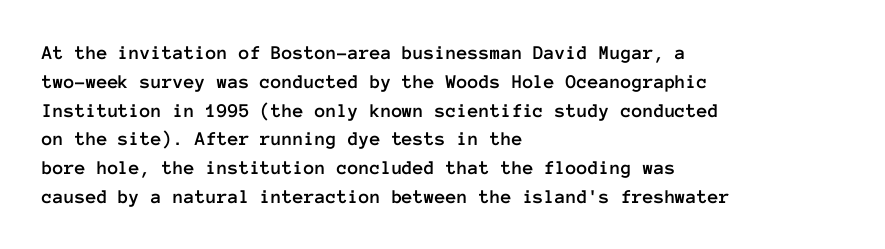
{"italic": "no", "underline": "no", "align": "left", "line_spacing": "normal", "line_spacing_ratio": 1.44, "letter_spacing": "normal", "letter_spacing_em": 0.0, "glyph_px": 20}
